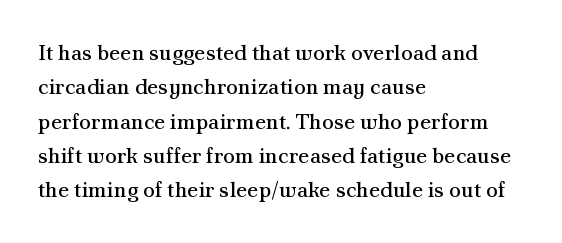
Q: Is the text bold? A: No.
Q: Is the text italic (slanted)? A: No, it is upright.
Q: Is the text underlined? A: No.
Q: How is the paragraph aligned? A: Left-aligned.
Q: Is the spacing between letters normal or unusually wide? A: Normal.
Q: Is the spacing between lines tight, normal or loose? A: Normal.
